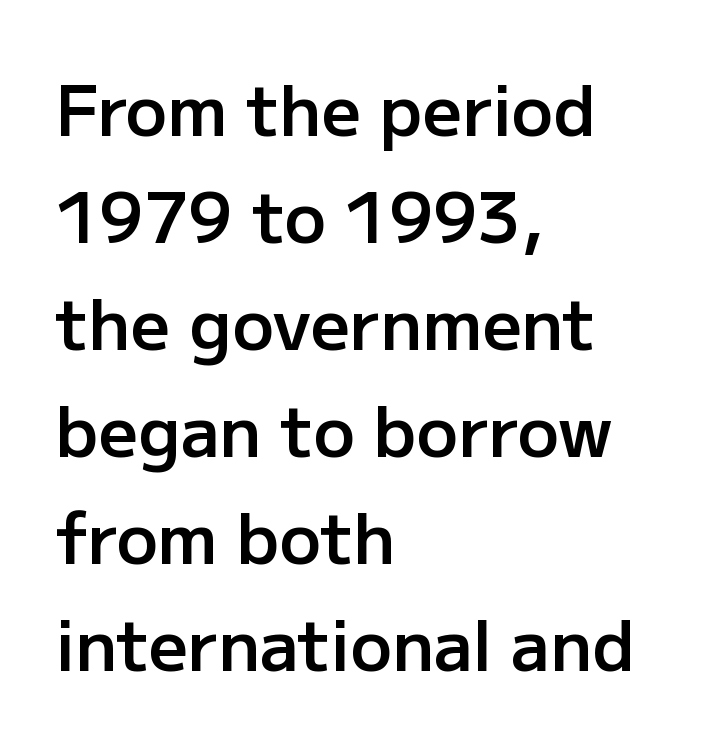
{"serif": "no", "italic": "no", "bold": "semi", "weight": "semibold", "width": "normal", "stroke_contrast": "low", "x_height": "medium", "monospaced": "no", "underline": "no", "align": "left", "line_spacing": "normal", "line_spacing_ratio": 1.55, "letter_spacing": "normal", "letter_spacing_em": 0.0, "glyph_px": 69}
